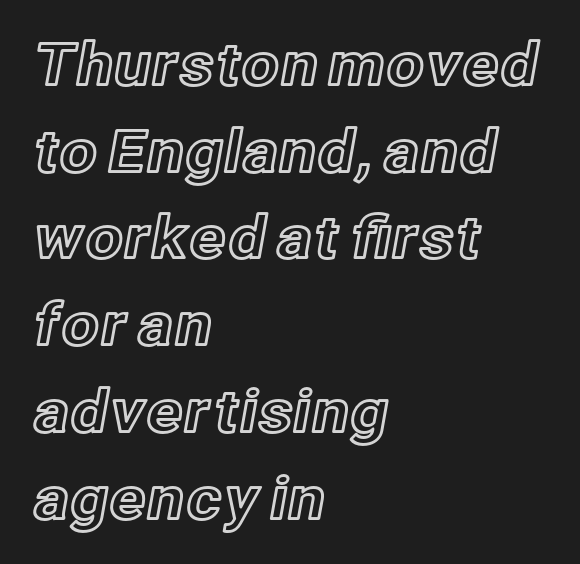
{"width": "normal", "x_height": "medium", "monospaced": "no", "underline": "no", "align": "left", "line_spacing": "normal", "line_spacing_ratio": 1.47, "letter_spacing": "normal", "letter_spacing_em": 0.0, "glyph_px": 59}
